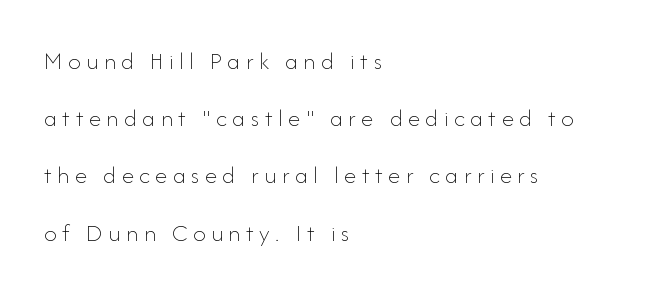
The image shows 25 px text type, upright; set left-aligned, loose line spacing (2.29x), unusually wide letter spacing (+0.22 em), not underlined.
